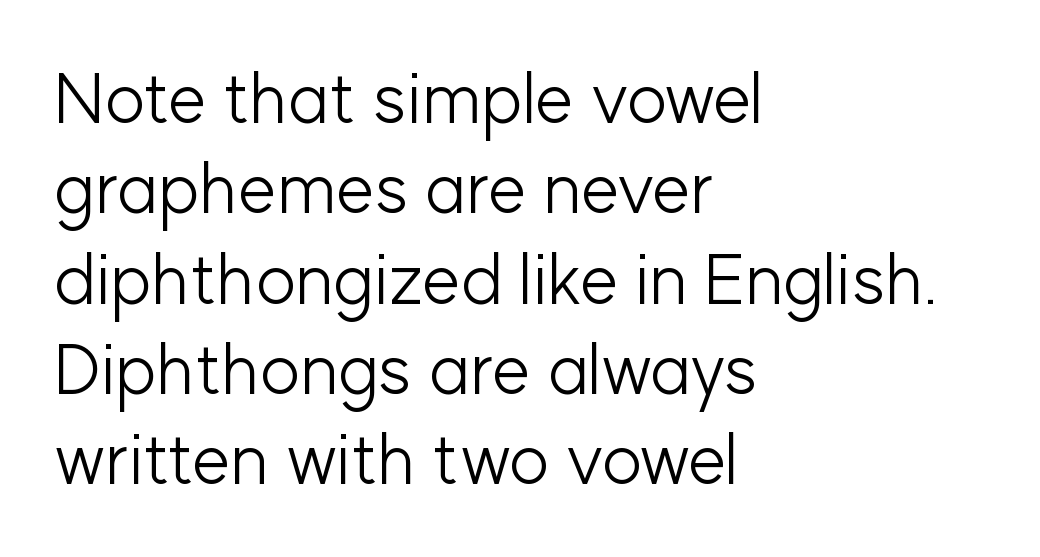
{"serif": "no", "italic": "no", "bold": "no", "weight": "light", "width": "normal", "stroke_contrast": "low", "x_height": "medium", "monospaced": "no", "underline": "no", "align": "left", "line_spacing": "normal", "line_spacing_ratio": 1.29, "letter_spacing": "normal", "letter_spacing_em": 0.0, "glyph_px": 70}
